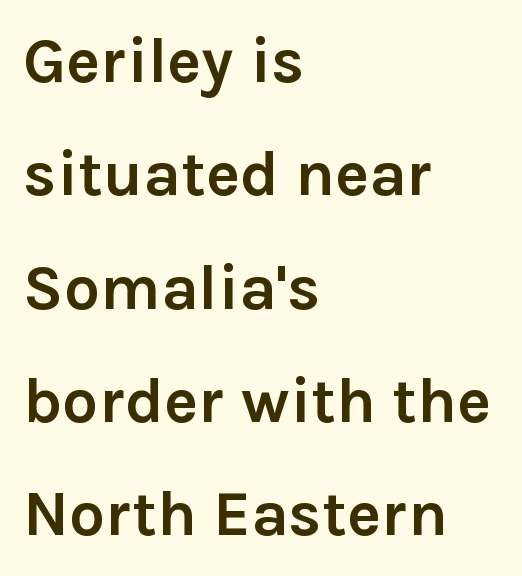
Q: Is the text bold? A: Yes.
Q: Is the text italic (slanted)? A: No, it is upright.
Q: Is the typeface a serif or a sans-serif typeface? A: Sans-serif.
Q: Is the text underlined? A: No.
Q: How is the paragraph aligned? A: Left-aligned.
Q: Is the spacing between letters normal or unusually wide? A: Normal.
Q: Width (condensed, normal, or wide)? A: Normal.
Q: Stroke contrast? A: Low.
Q: x-height? A: Medium.
Q: Monospaced? A: No.
